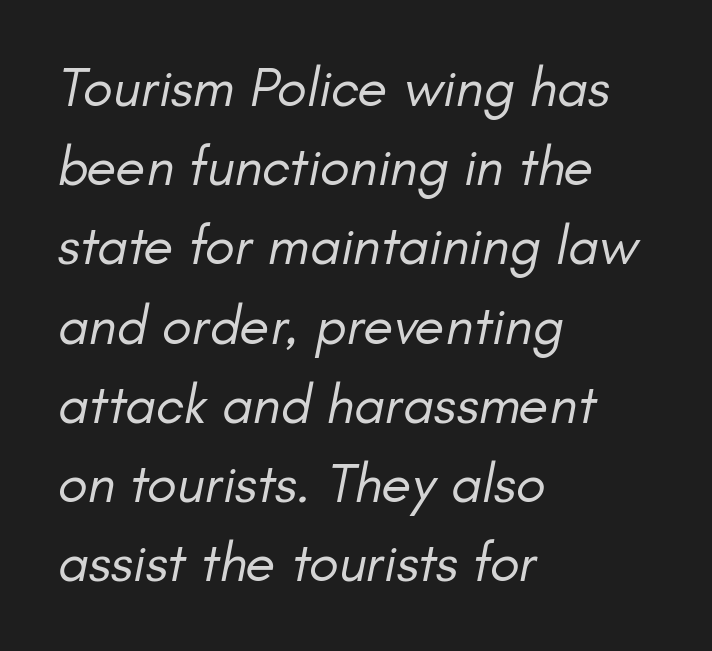
The image shows 55 px regular-weight type, italic (leaning right); set left-aligned, normal line spacing (1.44x), normal letter spacing, not underlined; low stroke contrast and a small x-height.
